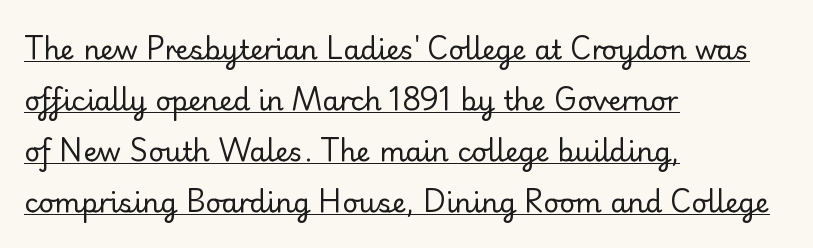
The characters are drawn with everyday or finer stroke widths. A baseline rule has been typeset under these characters. Visually the block forms a straight wall on the left and a jagged coastline on the right. Designer's note — italics off, roman on.
